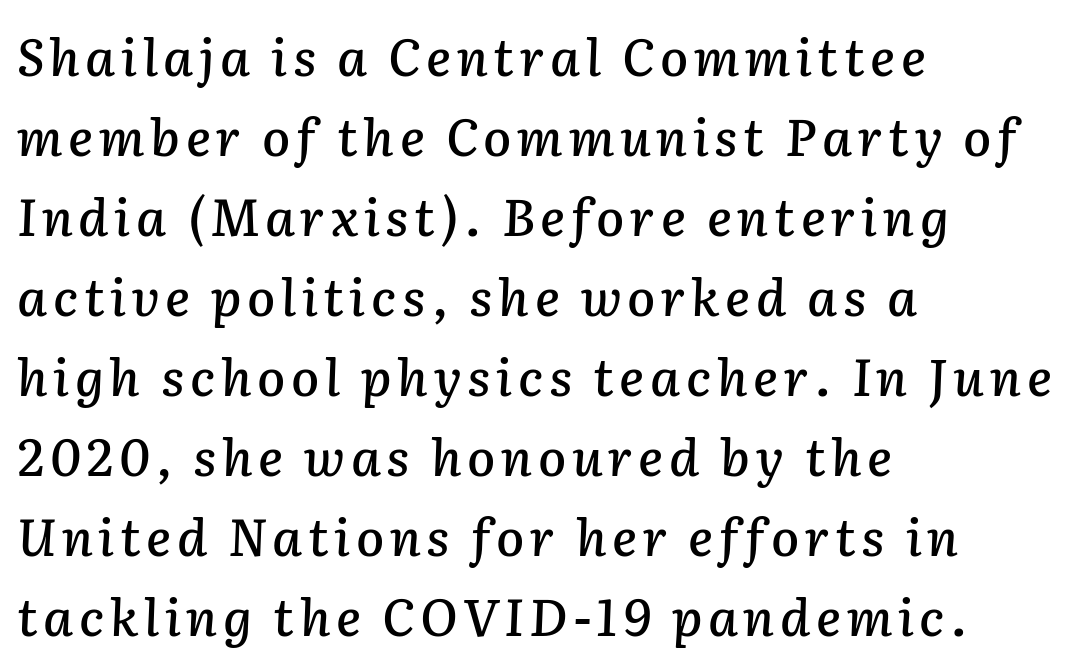
The image shows 51 px text type, italic (leaning right); set left-aligned, normal line spacing (1.57x), not underlined; low stroke contrast and a medium x-height.
